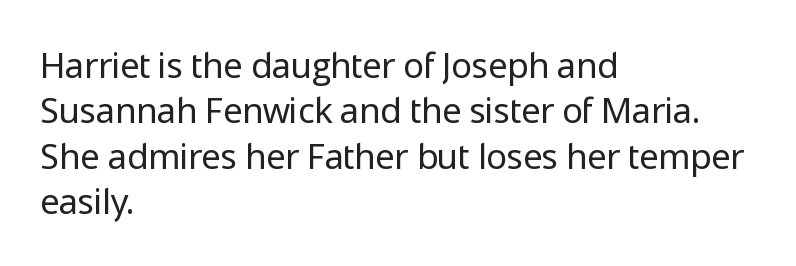
The image shows 35 px regular-weight sans-serif type, upright; set left-aligned, normal line spacing (1.3x), normal letter spacing, not underlined; low stroke contrast and a medium x-height.
